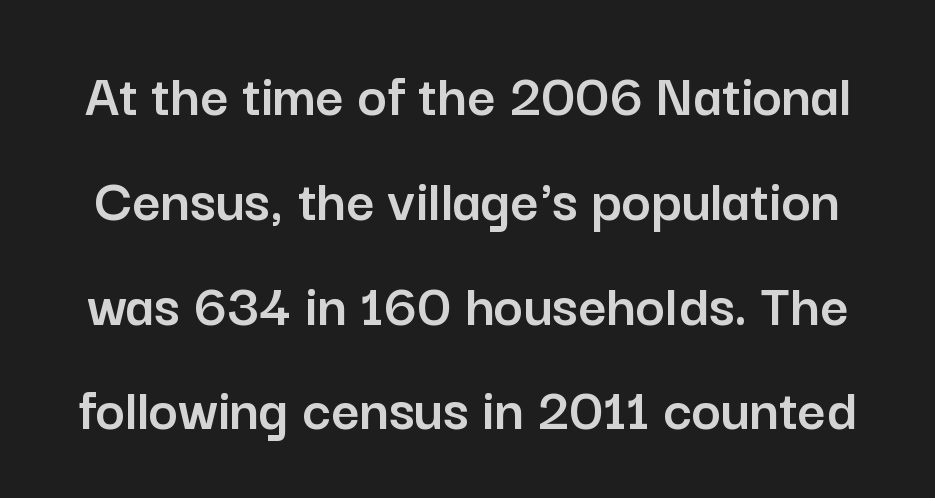
Q: Is the text italic (slanted)? A: No, it is upright.
Q: Is the typeface a serif or a sans-serif typeface? A: Sans-serif.
Q: Is the text underlined? A: No.
Q: Is the spacing between letters normal or unusually wide? A: Normal.
Q: Is the spacing between lines tight, normal or loose? A: Normal.
Q: Width (condensed, normal, or wide)? A: Normal.
Q: Stroke contrast? A: Low.
Q: x-height? A: Medium.
Q: Monospaced? A: No.
